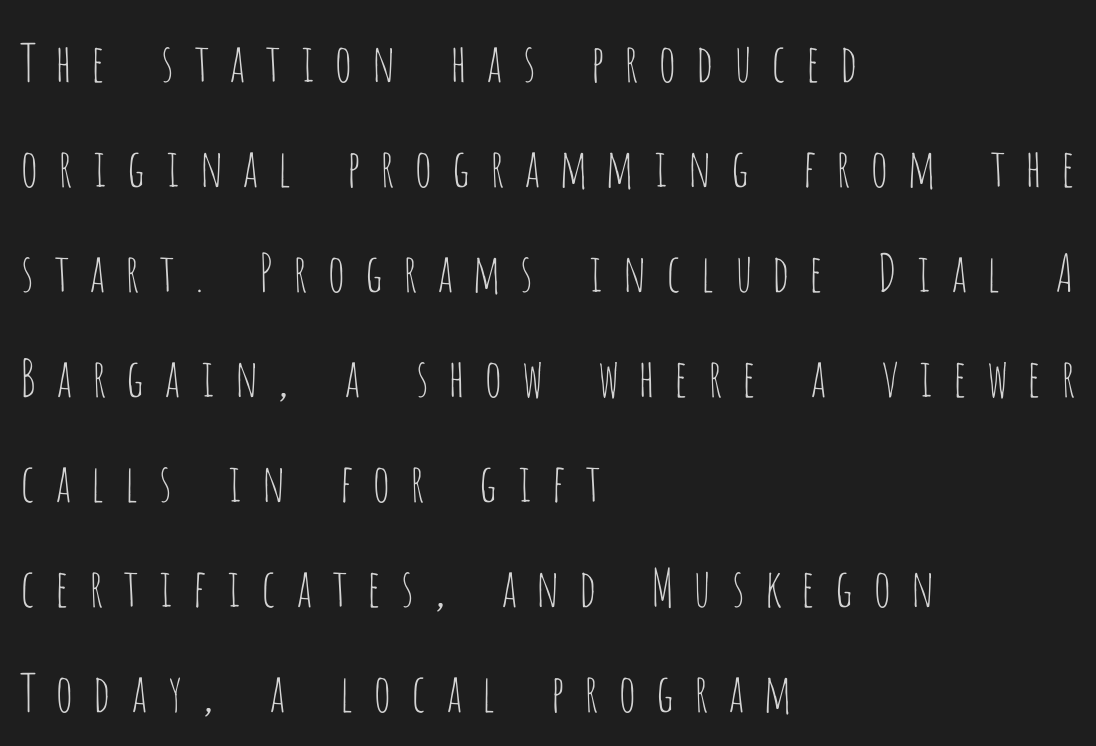
Q: Is the text bold? A: No.
Q: Is the text italic (slanted)? A: No, it is upright.
Q: Is the typeface a serif or a sans-serif typeface? A: Sans-serif.
Q: Is the text underlined? A: No.
Q: How is the paragraph aligned? A: Left-aligned.
Q: Is the spacing between letters normal or unusually wide? A: Unusually wide.
Q: Is the spacing between lines tight, normal or loose? A: Loose.
Q: Width (condensed, normal, or wide)? A: Condensed.
Q: Stroke contrast? A: Low.
Q: x-height? A: Large.
Q: Monospaced? A: No.
